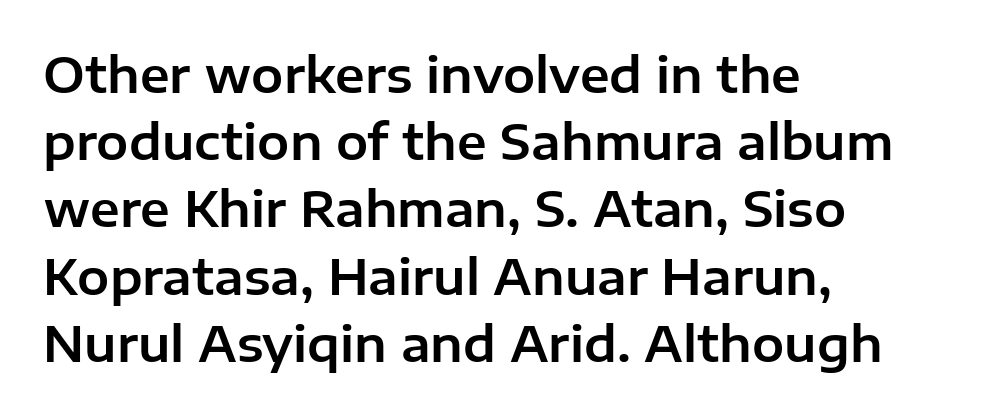
Q: Is the text italic (slanted)? A: No, it is upright.
Q: Is the typeface a serif or a sans-serif typeface? A: Sans-serif.
Q: Is the text underlined? A: No.
Q: How is the paragraph aligned? A: Left-aligned.
Q: Is the spacing between letters normal or unusually wide? A: Normal.
Q: Is the spacing between lines tight, normal or loose? A: Normal.
Q: Width (condensed, normal, or wide)? A: Normal.
Q: Stroke contrast? A: Low.
Q: x-height? A: Medium.
Q: Monospaced? A: No.
